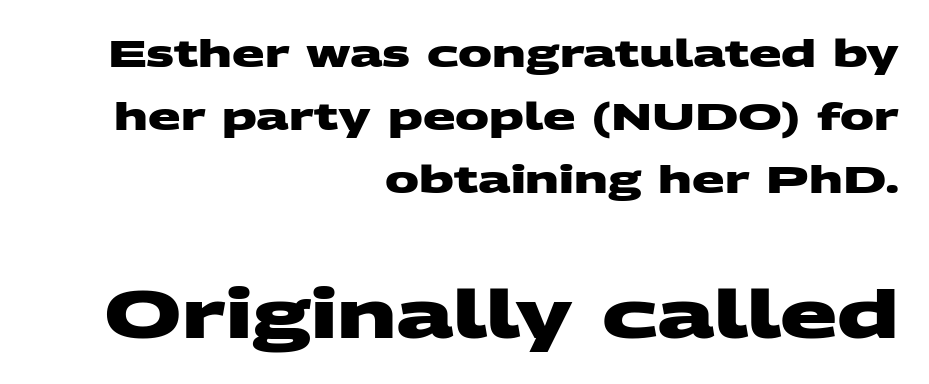
The image shows 67 px heavy, wide sans-serif type; set right-aligned, normal line spacing (1.66x), normal letter spacing, not underlined; the second (bottom) block is 1.76x larger; medium stroke contrast and a large x-height.
